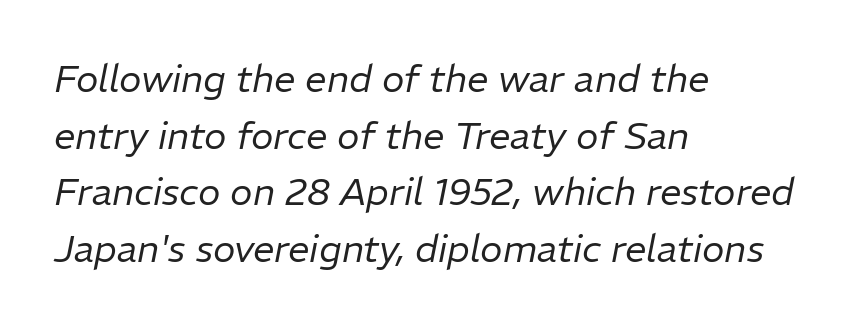
Compared with typical paragraphs, the rows here are spaced about the same. Line beginnings align vertically; line endings do not. Designer's note — italics engaged. Weight: regular or lighter. Letters rest on an invisible, unmarked baseline.
